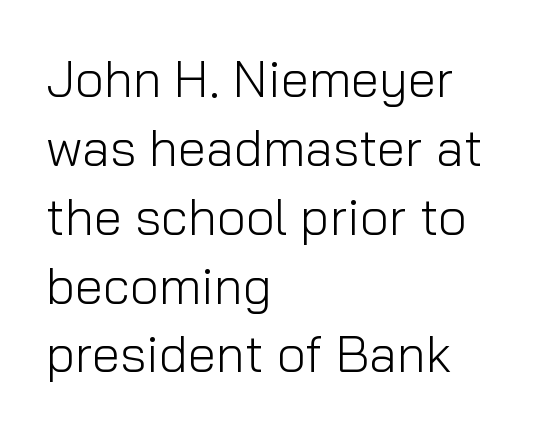
No extra ink here — the face is not bold. Letters rest on an invisible, unmarked baseline. Each letter keeps its own natural width here, so spacing adapts to shape. A typesetter would call this zero additional tracking. The space between consecutive lines is moderate. Typographically, this falls in the sans-serif category.
